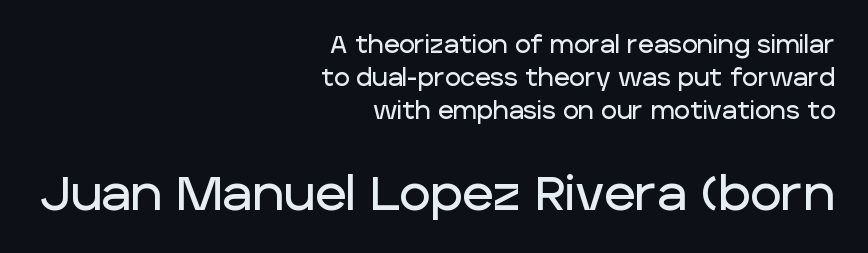
Block two is the big one; block one sits smaller above it. This sample has the flowing, uneven cadence of proportional lettering. Typographically, this falls in the sans-serif category. Observe the ordinary spacing: letters are neighbours, not strangers. This block has exactly the height ordinary leading produces.
